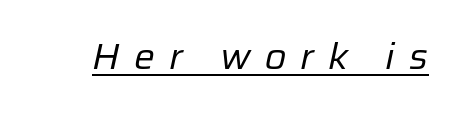
{"italic": "yes", "lean": "right", "slant_degrees": 12, "bold": "no", "weight": "regular", "width": "normal", "stroke_contrast": "low", "x_height": "medium", "monospaced": "no", "underline": "yes", "letter_spacing": "wide", "letter_spacing_em": 0.38, "glyph_px": 37}
